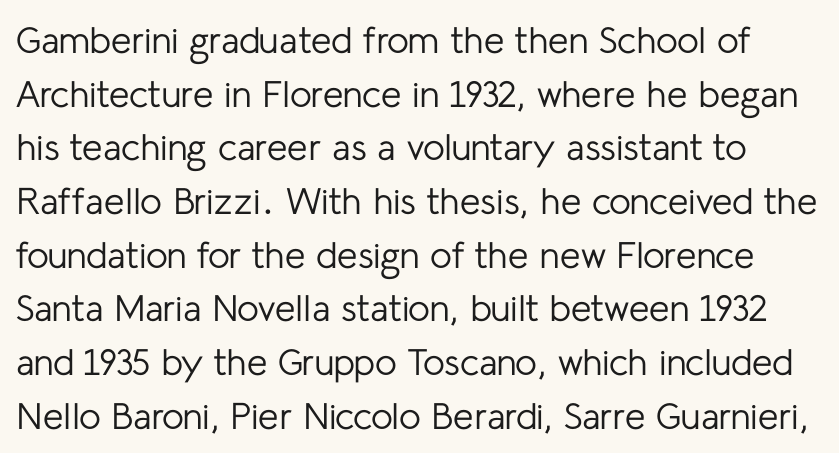
Serif or sans? Sans — the stroke terminals are bare. One glance says typical: line gaps are just what's usual. Type without underlining. Do the characters align in a grid? No, the font is proportional. The letters stand upright; this is a roman face.
